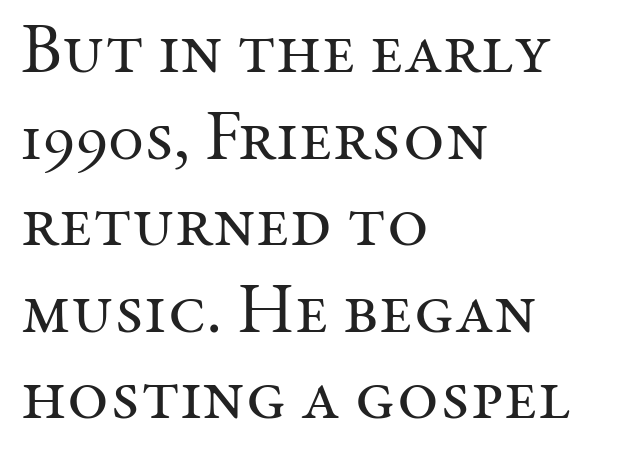
Q: Is the text bold? A: No.
Q: Is the text italic (slanted)? A: No, it is upright.
Q: Is the typeface a serif or a sans-serif typeface? A: Serif.
Q: Is the text underlined? A: No.
Q: How is the paragraph aligned? A: Left-aligned.
Q: Is the spacing between letters normal or unusually wide? A: Normal.
Q: Width (condensed, normal, or wide)? A: Normal.
Q: Stroke contrast? A: Medium.
Q: x-height? A: Medium.
Q: Monospaced? A: No.
